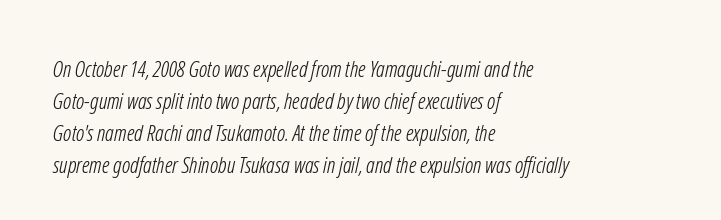
{"bold": "no", "underline": "no", "align": "left", "line_spacing": "normal", "line_spacing_ratio": 1.45, "letter_spacing": "normal", "letter_spacing_em": 0.0, "glyph_px": 22}
